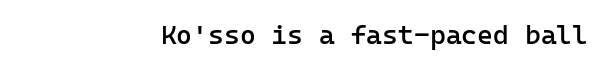
Honestly, the letter spacing is just normal — you wouldn't notice it. Only glyphs here, with clear space below each row. The typography opts for an upright posture over an oblique one. Set as a demibold, roughly 600 on the weight scale.
